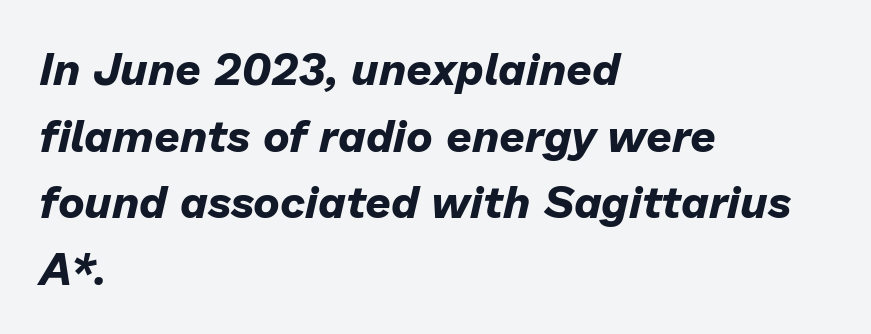
The image shows 45 px bold type, italic (leaning right); set left-aligned, normal line spacing (1.48x), normal letter spacing, not underlined; low stroke contrast and a medium x-height.
